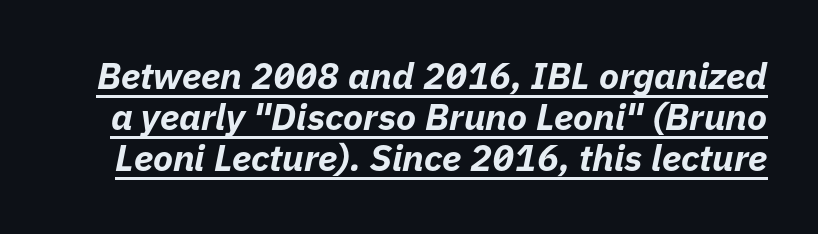
{"italic": "yes", "lean": "right", "slant_degrees": 11, "bold": "yes", "weight": "bold", "width": "normal", "stroke_contrast": "low", "x_height": "medium", "monospaced": "no", "underline": "yes", "line_spacing": "tight", "line_spacing_ratio": 1.11, "letter_spacing": "normal", "letter_spacing_em": 0.0, "glyph_px": 37}
